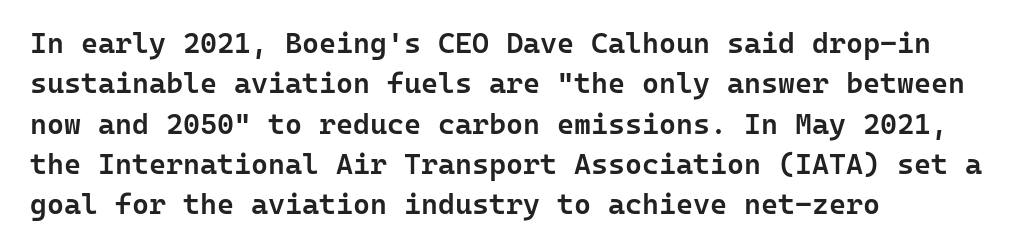
{"serif": "no", "italic": "no", "bold": "semi", "weight": "semibold", "width": "normal", "stroke_contrast": "low", "x_height": "medium", "monospaced": "yes", "underline": "no", "align": "left", "line_spacing": "normal", "line_spacing_ratio": 1.39, "letter_spacing": "normal", "letter_spacing_em": 0.0, "glyph_px": 29}
